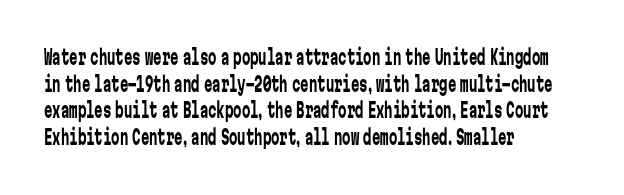
Q: Is the text bold? A: No.
Q: Is the text italic (slanted)? A: No, it is upright.
Q: Is the text underlined? A: No.
Q: How is the paragraph aligned? A: Left-aligned.
Q: Is the spacing between letters normal or unusually wide? A: Normal.
Q: Is the spacing between lines tight, normal or loose? A: Normal.
